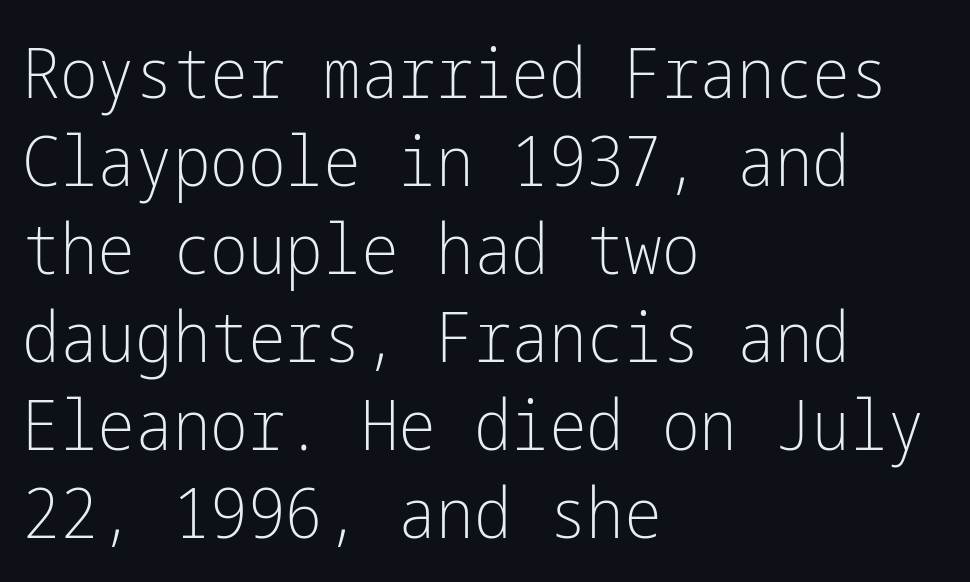
Is the letter spacing exaggerated? No — it looks like the ordinary default. Compared with a typical body face, this is equally light or lighter still. The letters stand upright; this is a roman face. Observe the absence of serifs on each vertical stroke in this sample.
